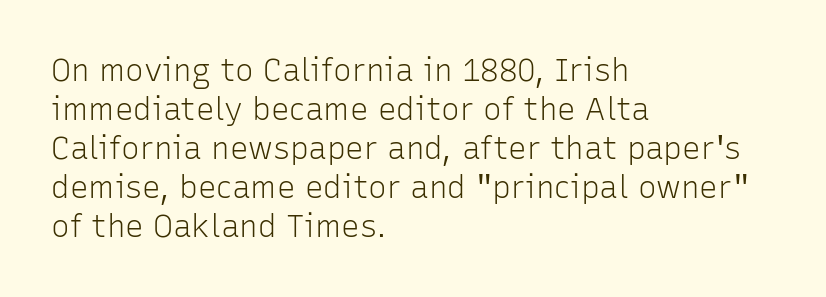
Q: Is the text bold? A: No.
Q: Is the text italic (slanted)? A: No, it is upright.
Q: Is the typeface a serif or a sans-serif typeface? A: Sans-serif.
Q: Is the text underlined? A: No.
Q: How is the paragraph aligned? A: Left-aligned.
Q: Is the spacing between letters normal or unusually wide? A: Normal.
Q: Is the spacing between lines tight, normal or loose? A: Normal.
Q: Width (condensed, normal, or wide)? A: Normal.
Q: Stroke contrast? A: Low.
Q: x-height? A: Medium.
Q: Monospaced? A: No.
